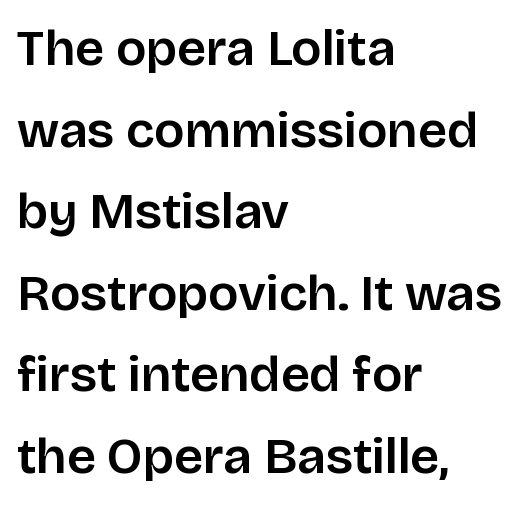
Q: Is the text italic (slanted)? A: No, it is upright.
Q: Is the typeface a serif or a sans-serif typeface? A: Sans-serif.
Q: Is the text underlined? A: No.
Q: How is the paragraph aligned? A: Left-aligned.
Q: Is the spacing between letters normal or unusually wide? A: Normal.
Q: Is the spacing between lines tight, normal or loose? A: Normal.
Q: Width (condensed, normal, or wide)? A: Normal.
Q: Stroke contrast? A: Low.
Q: x-height? A: Large.
Q: Monospaced? A: No.
